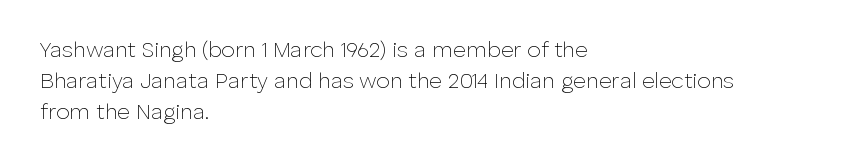
Summary of vertical rhythm: regular, with standard interline spacing. Short note: letters normally spaced. The font's upright variant was chosen for this text. Casual observation: everything's shoved over to the left.
